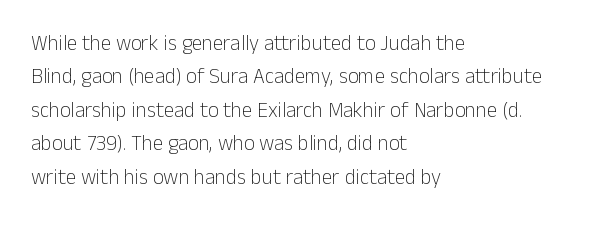
{"italic": "no", "bold": "no", "underline": "no", "align": "left", "line_spacing": "normal", "line_spacing_ratio": 1.59, "letter_spacing": "normal", "letter_spacing_em": 0.0, "glyph_px": 21}
